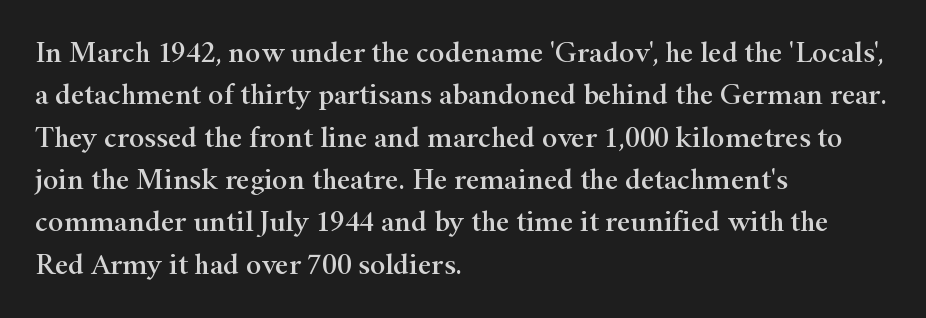
The image shows 29 px wide serif type, upright; set left-aligned, normal line spacing (1.46x), normal letter spacing, not underlined; high stroke contrast and a small x-height.
